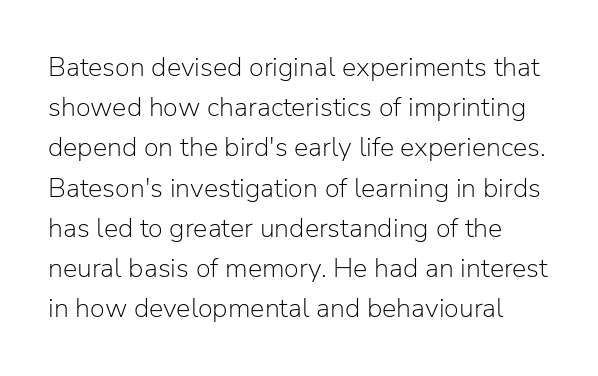
{"italic": "no", "bold": "no", "underline": "no", "line_spacing": "normal", "line_spacing_ratio": 1.49, "letter_spacing": "normal", "letter_spacing_em": 0.0, "glyph_px": 27}
